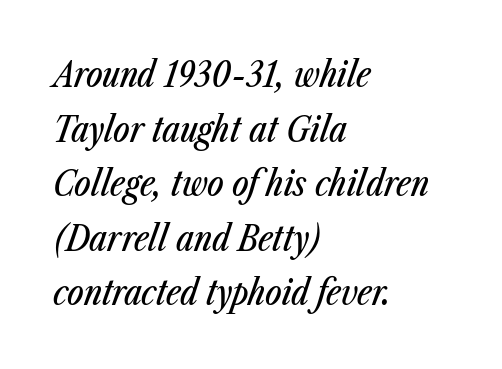
Q: Is the text italic (slanted)? A: Yes, it leans right by about 23 degrees.
Q: Is the text underlined? A: No.
Q: How is the paragraph aligned? A: Left-aligned.
Q: Is the spacing between letters normal or unusually wide? A: Normal.
Q: Is the spacing between lines tight, normal or loose? A: Normal.
Q: Width (condensed, normal, or wide)? A: Condensed.
Q: Stroke contrast? A: Low.
Q: x-height? A: Medium.
Q: Monospaced? A: No.
